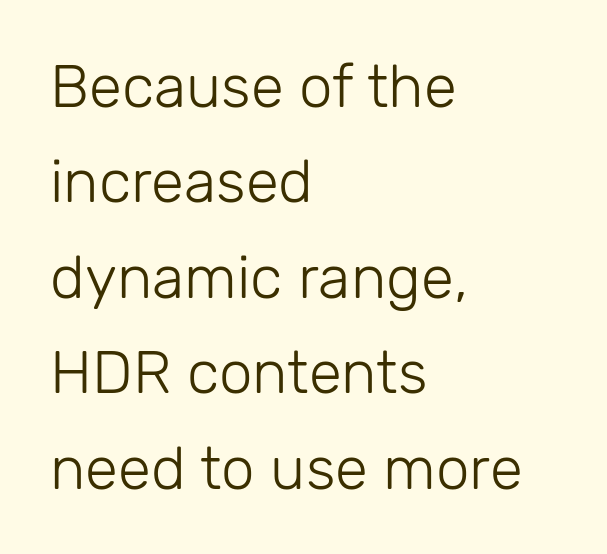
The foot of each line stays bare and open. You could not count columns in this text — the font is proportionally spaced. Reading down the column, the eye jumps a familiar distance to each next line. In terms of letterspacing, this is plain default setting. Unlike italic type, these characters show no tilt at all. In CSS terms this would be text-align: left.
